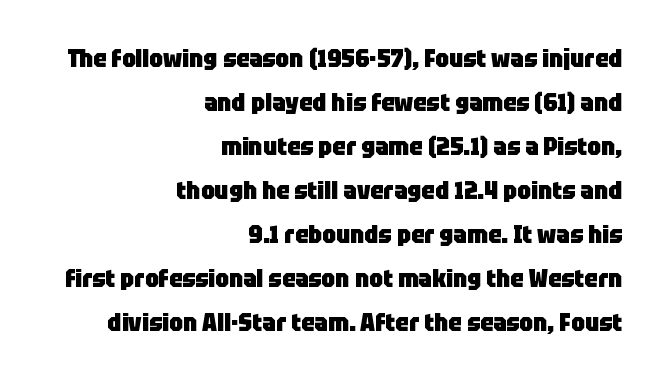
The image shows 24 px bold type, upright; set right-aligned, line spacing 1.83x, normal letter spacing, not underlined.
